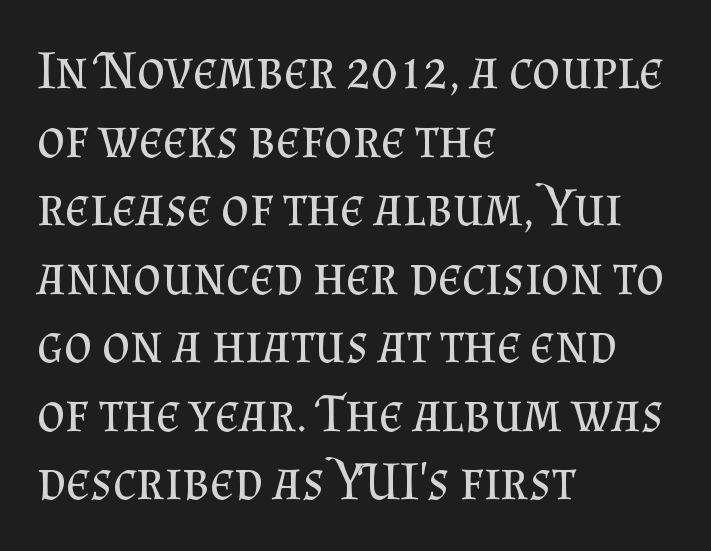
You could not count columns in this text — the font is proportionally spaced. Honestly, the letter spacing is just normal — you wouldn't notice it. The weight tops out at a normal text grade. Does the lettering tilt? It doesn't — this is upright. The designer went with a serif here, giving each stem small feet.
